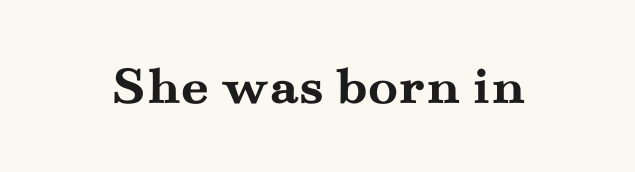
Check under the words: just untouched page. Its strokes are broad and dark, the hallmark of bold type. Unlike a clean sans, this face finishes its strokes with serifs. Varying glyph widths throughout — classic text-font behaviour.
